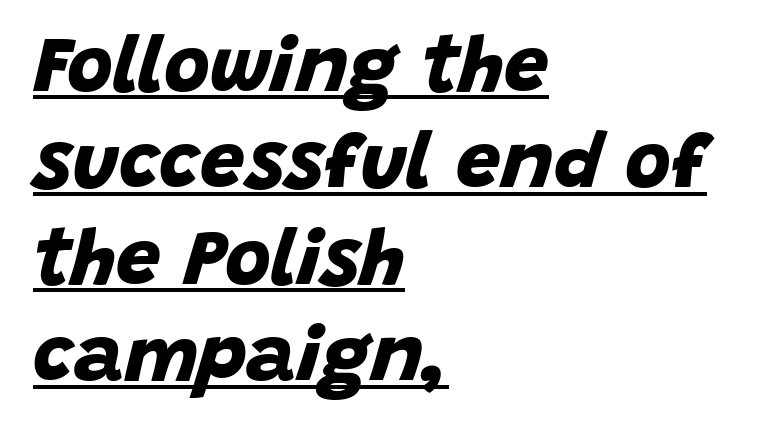
{"serif": "no", "bold": "yes", "weight": "bold", "width": "normal", "stroke_contrast": "low", "x_height": "large", "monospaced": "no", "underline": "yes", "align": "left", "line_spacing_ratio": 1.22, "letter_spacing": "normal", "letter_spacing_em": 0.0, "glyph_px": 79}
